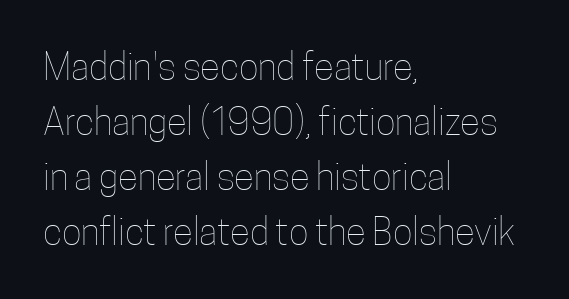
Q: Is the text bold? A: No.
Q: Is the text italic (slanted)? A: No, it is upright.
Q: Is the text underlined? A: No.
Q: How is the paragraph aligned? A: Left-aligned.
Q: Is the spacing between letters normal or unusually wide? A: Normal.
Q: Is the spacing between lines tight, normal or loose? A: Normal.
Q: Width (condensed, normal, or wide)? A: Condensed.
Q: Stroke contrast? A: Low.
Q: x-height? A: Medium.
Q: Monospaced? A: No.
